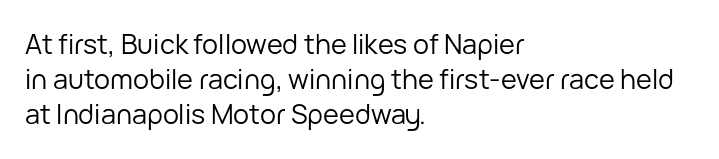
Q: Is the text bold? A: No.
Q: Is the text italic (slanted)? A: No, it is upright.
Q: Is the text underlined? A: No.
Q: How is the paragraph aligned? A: Left-aligned.
Q: Is the spacing between letters normal or unusually wide? A: Normal.
Q: Is the spacing between lines tight, normal or loose? A: Normal.
